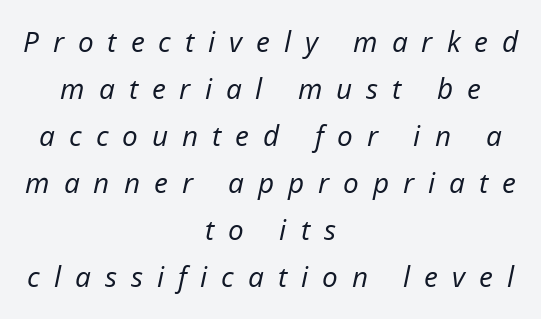
{"italic": "yes", "lean": "right", "slant_degrees": 12, "bold": "no", "weight": "regular", "width": "normal", "stroke_contrast": "low", "x_height": "medium", "monospaced": "no", "underline": "no", "align": "center", "line_spacing": "normal", "line_spacing_ratio": 1.68, "letter_spacing": "wide", "letter_spacing_em": 0.5, "glyph_px": 28}
